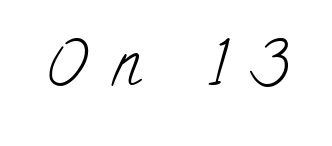
The strokes carry an ordinary text weight at most. Type without underlining. Each word looks stretched out because of the extra space between its letters. Think of a printed novel: that variable character pitch is what you see here.
